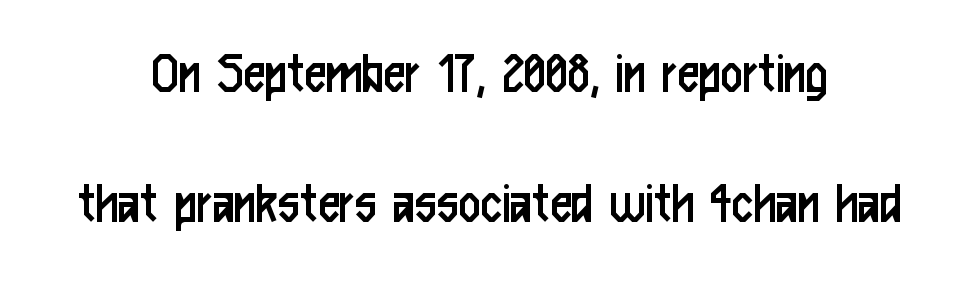
Q: Is the text bold? A: No.
Q: Is the text italic (slanted)? A: No, it is upright.
Q: Is the typeface a serif or a sans-serif typeface? A: Sans-serif.
Q: Is the text underlined? A: No.
Q: How is the paragraph aligned? A: Centered.
Q: Is the spacing between letters normal or unusually wide? A: Normal.
Q: Is the spacing between lines tight, normal or loose? A: Loose.
Q: Width (condensed, normal, or wide)? A: Condensed.
Q: Stroke contrast? A: Low.
Q: x-height? A: Medium.
Q: Monospaced? A: No.
